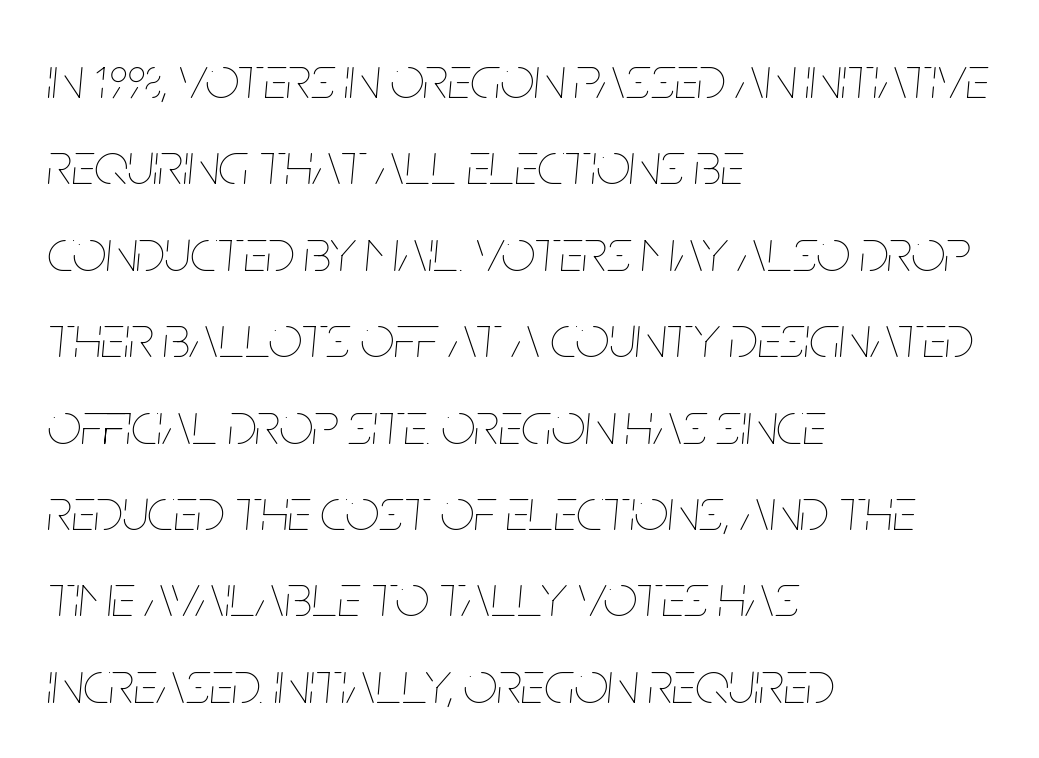
The image shows 60 px thin, condensed type, italic (leaning right); set left-aligned, normal line spacing (1.44x), normal letter spacing, not underlined; low stroke contrast and a large x-height.
